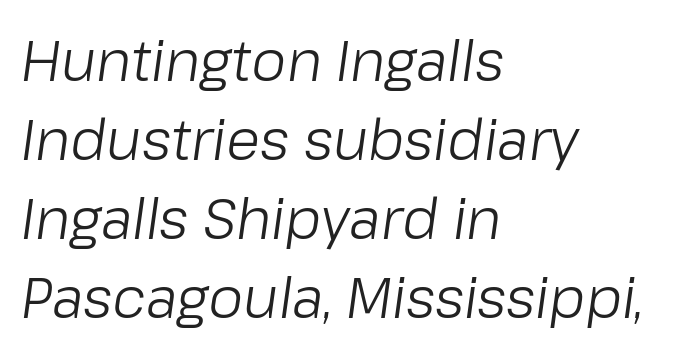
{"italic": "yes", "lean": "right", "slant_degrees": 8, "bold": "no", "weight": "light", "width": "normal", "stroke_contrast": "low", "x_height": "medium", "monospaced": "no", "underline": "no", "align": "left", "line_spacing": "normal", "line_spacing_ratio": 1.41, "letter_spacing": "normal", "letter_spacing_em": 0.0, "glyph_px": 56}
